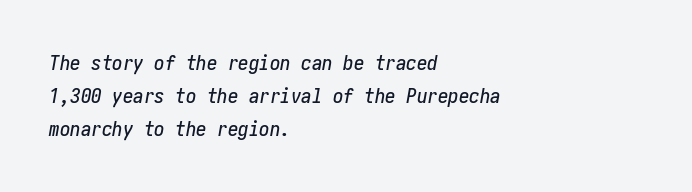
{"italic": "yes", "lean": "right", "slant_degrees": 10, "underline": "no", "align": "left", "line_spacing": "normal", "line_spacing_ratio": 1.58, "letter_spacing": "normal", "letter_spacing_em": 0.0, "glyph_px": 21}
